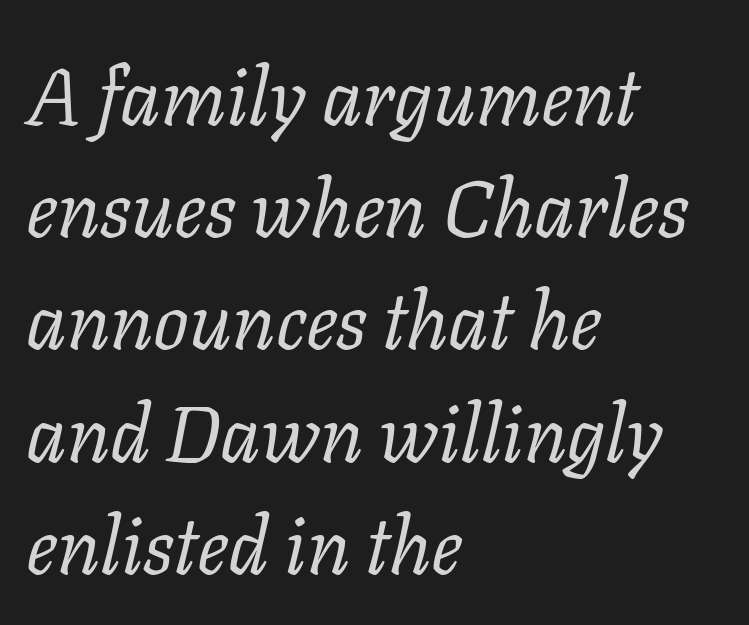
Underline: absent. Counters stay open thanks to moderate or lighter strokes. Serif or sans? Serif — the stroke terminals have little feet. No extra tracking has been applied to these lines. Line spacing here is normal.
